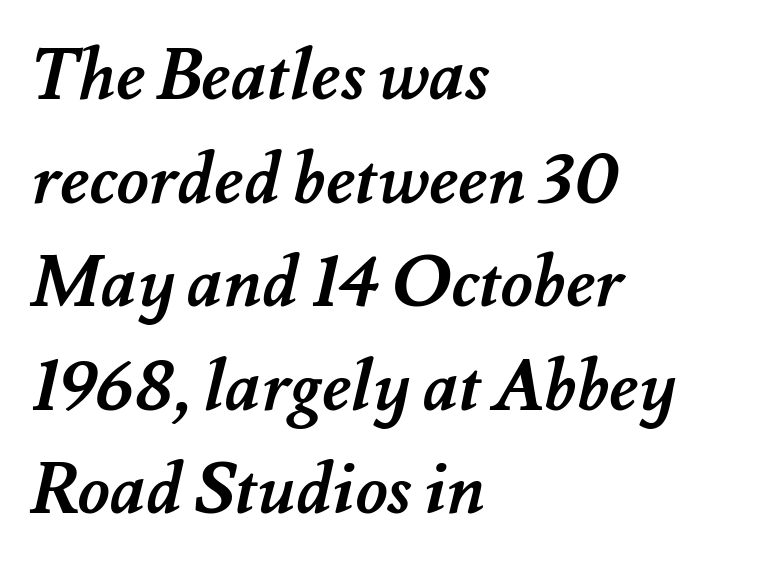
{"bold": "yes", "weight": "semibold", "width": "normal", "stroke_contrast": "medium", "x_height": "small", "monospaced": "no", "underline": "no", "align": "left", "line_spacing": "normal", "line_spacing_ratio": 1.48, "letter_spacing": "normal", "letter_spacing_em": 0.0, "glyph_px": 70}
